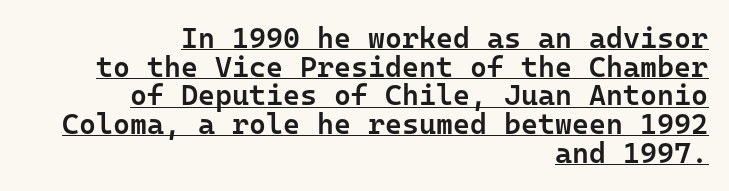
The image shows 29 px semibold sans-serif type, upright, monospaced; set right-aligned, tight line spacing (0.99x), normal letter spacing, underlined; low stroke contrast and a medium x-height.
